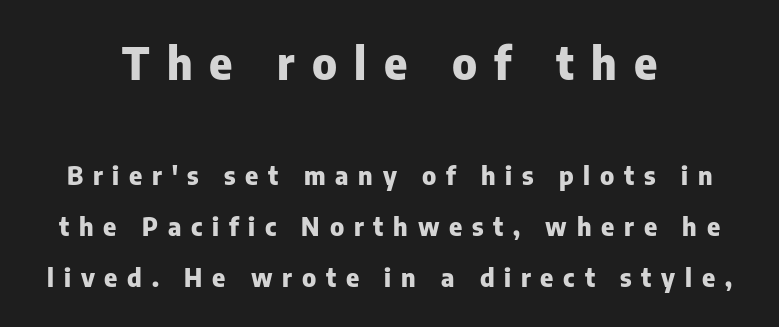
The image shows 44 px heavy sans-serif type, upright; set centered, loose line spacing (2.04x), unusually wide letter spacing (+0.39 em), not underlined; the first (top) block is 1.76x larger; low stroke contrast and a medium x-height.
